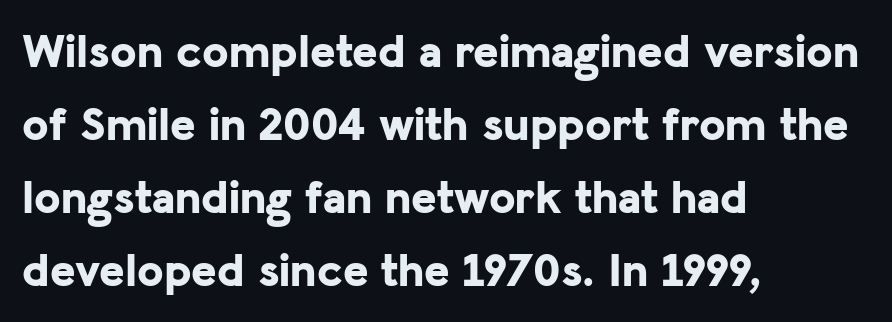
Q: Is the text bold? A: Yes.
Q: Is the text italic (slanted)? A: No, it is upright.
Q: Is the typeface a serif or a sans-serif typeface? A: Sans-serif.
Q: Is the text underlined? A: No.
Q: How is the paragraph aligned? A: Left-aligned.
Q: Is the spacing between letters normal or unusually wide? A: Normal.
Q: Is the spacing between lines tight, normal or loose? A: Normal.
Q: Width (condensed, normal, or wide)? A: Normal.
Q: Stroke contrast? A: Low.
Q: x-height? A: Medium.
Q: Monospaced? A: No.
